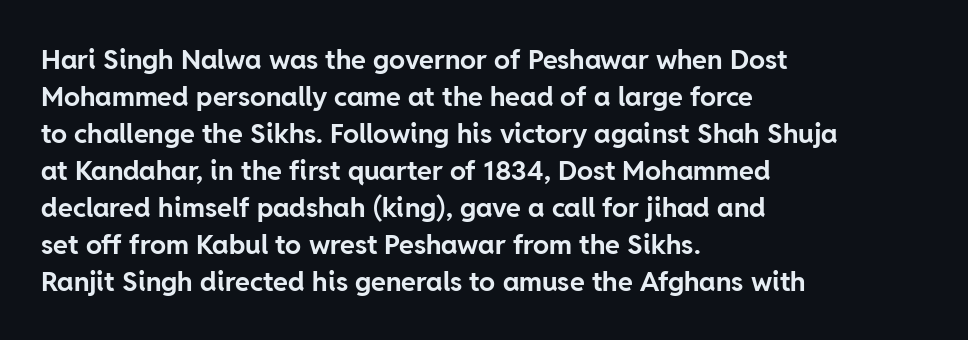
The image shows 27 px bold type, upright; set left-aligned, normal line spacing (1.37x), normal letter spacing, not underlined.
